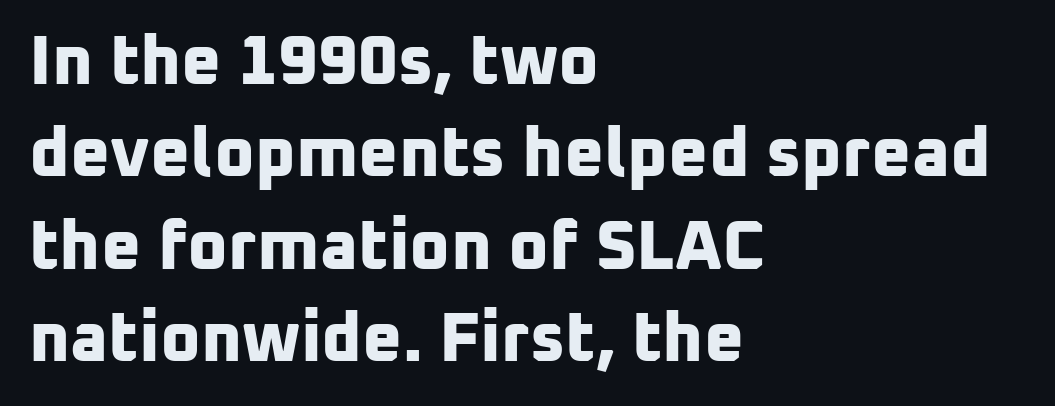
The designer went with a sans here, leaving each stem footless. The gaps between neighbouring characters are ordinary and unremarkable. No word sits above an underline. This block has exactly the height ordinary leading produces. Weight: bold. In CSS terms this would be text-align: left.
